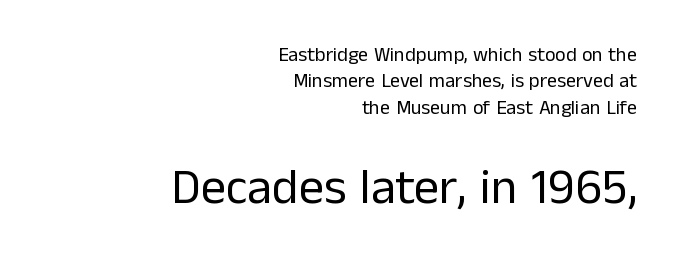
Q: Is the text bold? A: No.
Q: Is the text italic (slanted)? A: No, it is upright.
Q: Is the typeface a serif or a sans-serif typeface? A: Sans-serif.
Q: Is the text underlined? A: No.
Q: How is the paragraph aligned? A: Right-aligned.
Q: Is the spacing between letters normal or unusually wide? A: Normal.
Q: Is the spacing between lines tight, normal or loose? A: Normal.
Q: Which block of text is set in a larger size, the first (top) or the second (bottom)? A: The second (bottom) one.
Q: Width (condensed, normal, or wide)? A: Normal.
Q: Stroke contrast? A: Low.
Q: x-height? A: Medium.
Q: Monospaced? A: No.
